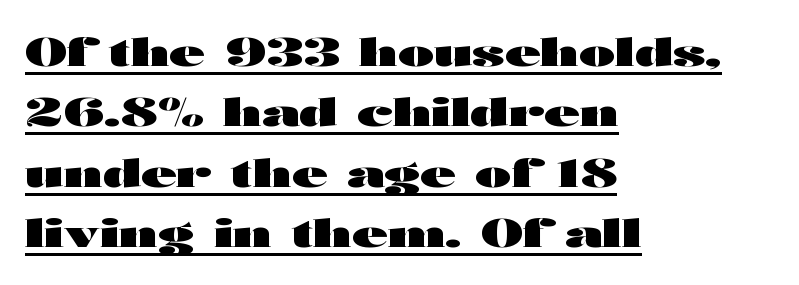
Descenders here cross a horizontal rule under the line. The compositor pushed each line to the left boundary. No italicization has been applied; the sample stays upright. The face used here is proportionally spaced, like ordinary book or web type.
